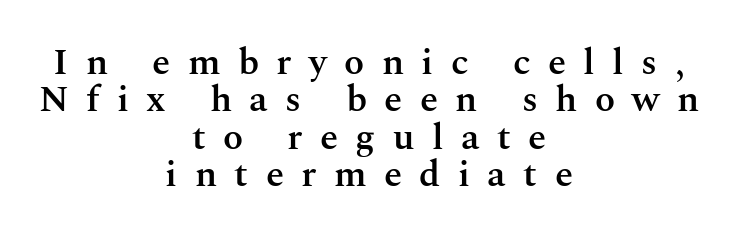
Plain, unruled lines of type. Alignment: centered. Think of a printed novel: that variable character pitch is what you see here. Loose tracking; the words dissolve into strings of separated letters. Every letter is mildly thick-stroked: semibold rather than bold.
